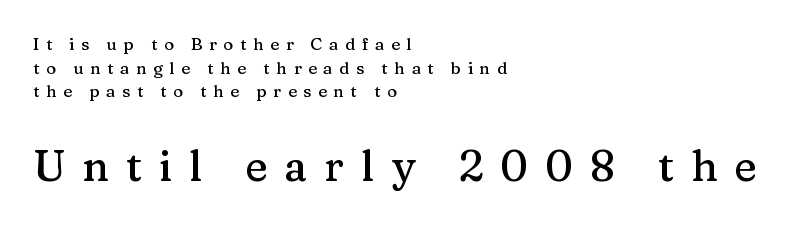
{"serif": "yes", "italic": "no", "width": "normal", "stroke_contrast": "medium", "x_height": "medium", "monospaced": "no", "underline": "no", "align": "left", "line_spacing": "normal", "line_spacing_ratio": 1.39, "letter_spacing": "wide", "letter_spacing_em": 0.39, "larger_block": "second", "size_ratio": 2.53, "glyph_px": 43}
